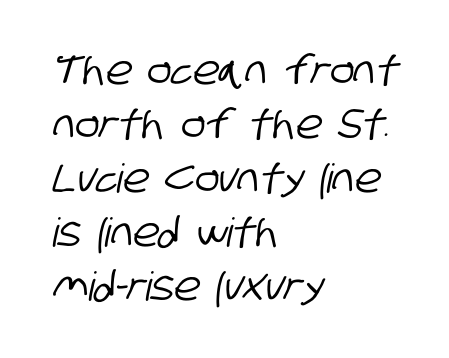
The image shows 40 px condensed sans-serif type; set left-aligned, normal line spacing (1.35x), normal letter spacing, not underlined; low stroke contrast and a large x-height.
